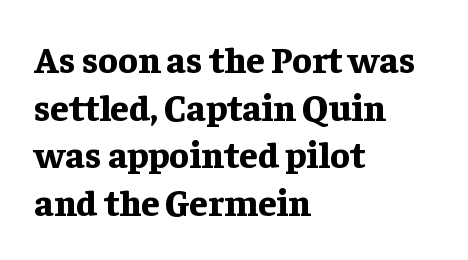
The image shows 37 px bold serif type, upright; set left-aligned, normal line spacing (1.29x), normal letter spacing, not underlined; low stroke contrast and a medium x-height.
